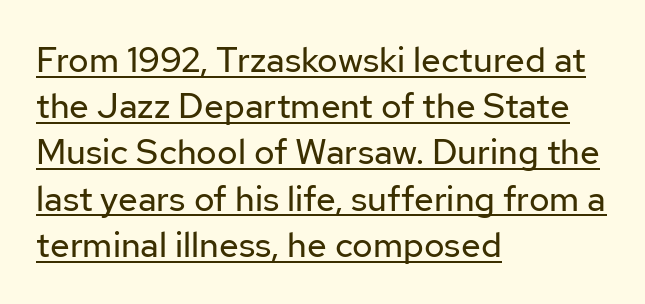
{"serif": "no", "italic": "no", "bold": "no", "weight": "regular", "width": "normal", "stroke_contrast": "low", "x_height": "medium", "monospaced": "no", "underline": "yes", "align": "left", "line_spacing": "normal", "line_spacing_ratio": 1.32, "letter_spacing": "normal", "letter_spacing_em": 0.0, "glyph_px": 35}
